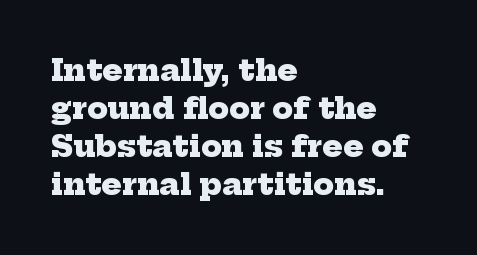
The image shows 30 px heavy serif type; set left-aligned, normal line spacing (1.27x), normal letter spacing, not underlined; low stroke contrast and a medium x-height.
